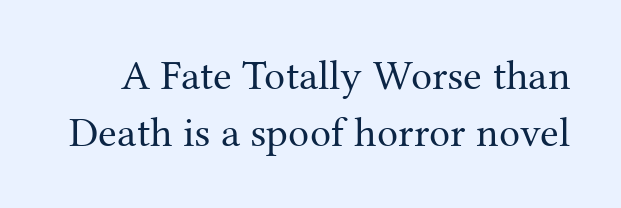
{"serif": "yes", "italic": "no", "bold": "no", "weight": "regular", "width": "normal", "stroke_contrast": "medium", "x_height": "medium", "monospaced": "no", "underline": "no", "line_spacing": "normal", "line_spacing_ratio": 1.35, "letter_spacing": "normal", "letter_spacing_em": 0.0, "glyph_px": 42}
